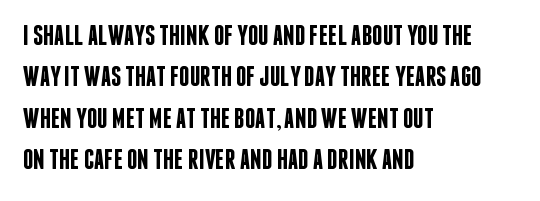
Q: Is the text bold? A: Semi-bold.
Q: Is the text italic (slanted)? A: No, it is upright.
Q: Is the typeface a serif or a sans-serif typeface? A: Sans-serif.
Q: Is the text underlined? A: No.
Q: How is the paragraph aligned? A: Left-aligned.
Q: Is the spacing between letters normal or unusually wide? A: Normal.
Q: Is the spacing between lines tight, normal or loose? A: Normal.
Q: Width (condensed, normal, or wide)? A: Condensed.
Q: Stroke contrast? A: Low.
Q: x-height? A: Large.
Q: Monospaced? A: No.
